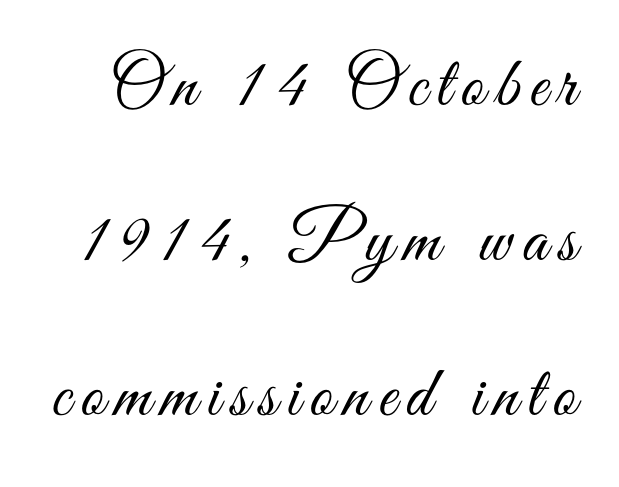
Q: Is the text bold? A: No.
Q: Is the text italic (slanted)? A: Yes.
Q: Is the typeface a serif or a sans-serif typeface? A: Sans-serif.
Q: Is the text underlined? A: No.
Q: Is the spacing between lines tight, normal or loose? A: Loose.
Q: Width (condensed, normal, or wide)? A: Condensed.
Q: Stroke contrast? A: Medium.
Q: x-height? A: Small.
Q: Monospaced? A: No.
